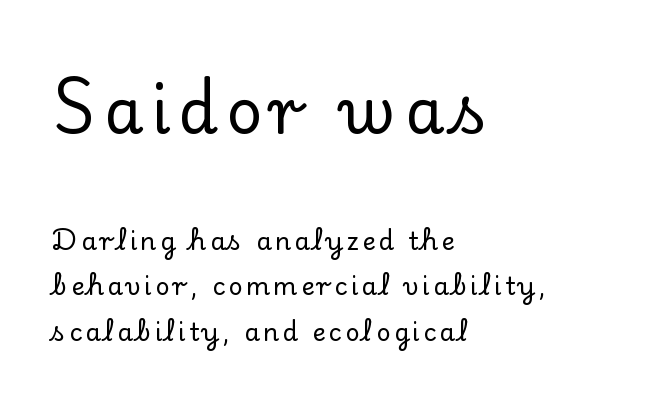
These lines are rendered in a variable-pitch font. Beneath every word, the page is bare. Which chunk is bigger? The first one — the top block dwarfs the bottom. The text block is weighted toward the left margin, trailing off unevenly rightward.
